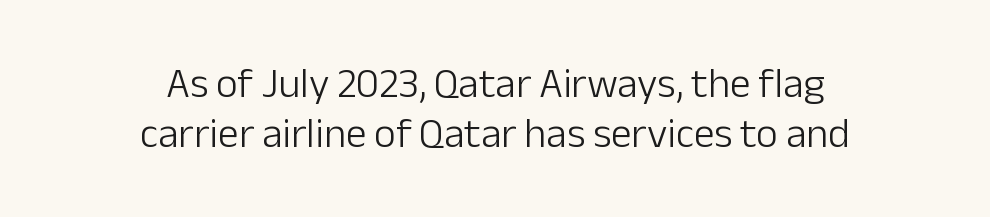
The whitespace from short lines is split evenly between both sides. This rendering features lettering with no underline. Vertical strokes here are truly vertical. The letterforms sit shoulder to shoulder at normal distance.
